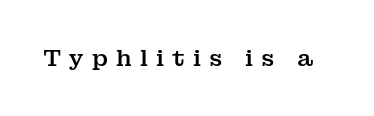
The image shows 23 px text type, upright; set unusually wide letter spacing (+0.35 em), not underlined.
